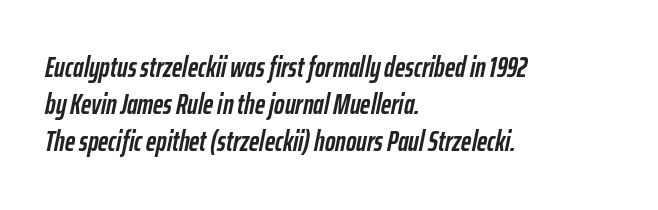
The rendering applies a slant to the glyphs. Is the letter spacing exaggerated? No — it looks like the ordinary default. The face used here is proportionally spaced, like ordinary book or web type. The space between consecutive lines is moderate. The zone under the glyphs is completely vacant. Every letter is thick-stroked: bold, no question.
